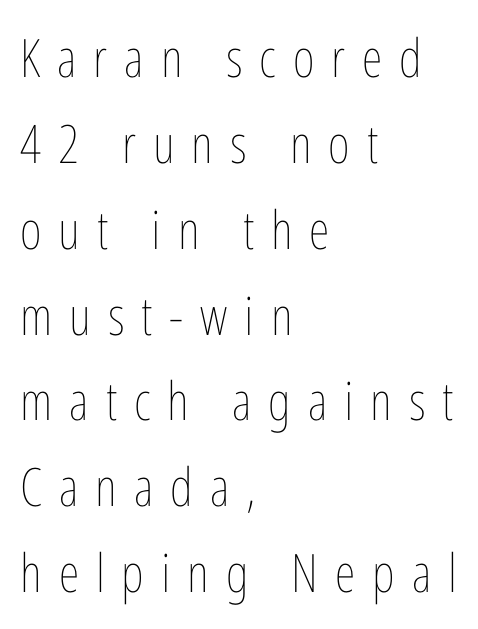
The image shows 53 px thin, condensed type, upright; set left-aligned, normal line spacing (1.62x), unusually wide letter spacing (+0.32 em), not underlined; low stroke contrast and a medium x-height.
